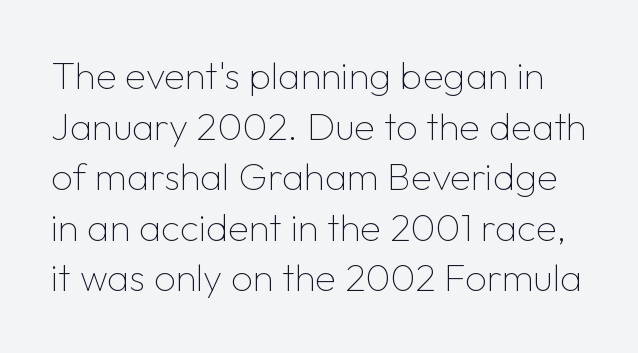
Q: Is the text bold? A: No.
Q: Is the text italic (slanted)? A: No, it is upright.
Q: Is the typeface a serif or a sans-serif typeface? A: Sans-serif.
Q: Is the text underlined? A: No.
Q: Is the spacing between letters normal or unusually wide? A: Normal.
Q: Is the spacing between lines tight, normal or loose? A: Normal.
Q: Width (condensed, normal, or wide)? A: Normal.
Q: Stroke contrast? A: Low.
Q: x-height? A: Medium.
Q: Monospaced? A: No.
